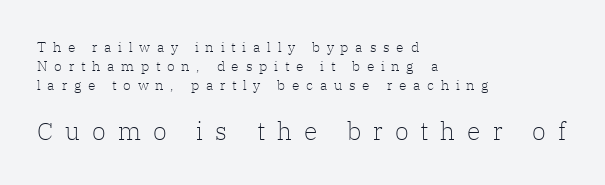
{"italic": "no", "bold": "no", "underline": "no", "align": "left", "line_spacing": "normal", "line_spacing_ratio": 1.36, "letter_spacing": "wide", "letter_spacing_em": 0.48, "larger_block": "second", "size_ratio": 1.79, "glyph_px": 25}
